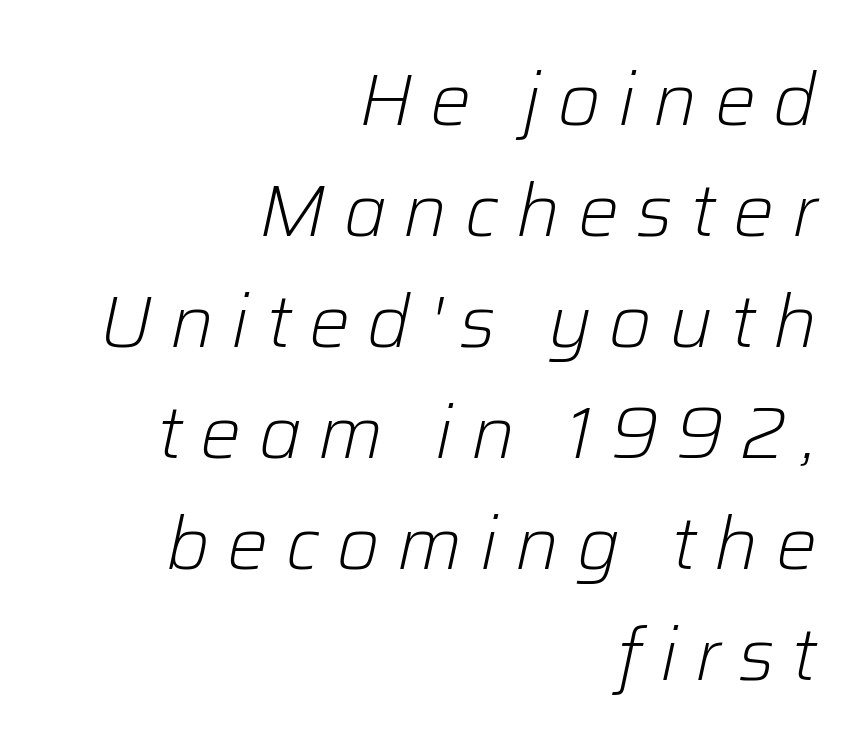
No extra ink here — the face is not bold. There's an unmistakable incline to the writing here. Reading down the column, the eye jumps a familiar distance to each next line. No word sits above an underline.
